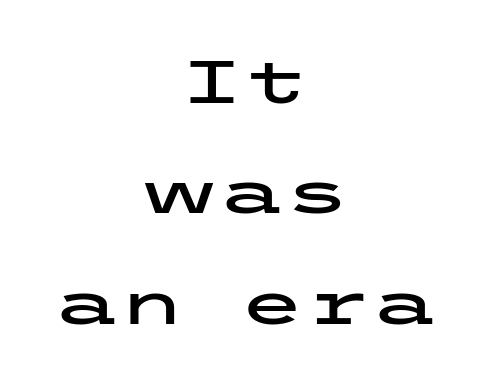
Observe the ordinary spacing: letters are neighbours, not strangers. Descenders are the only things crossing below the line. The face used here is a sans, in the tradition of grotesques and geometrics. Alignment: centered. No italicization has been applied; the sample stays upright.
